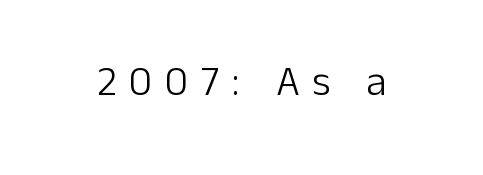
Q: Is the text bold? A: No.
Q: Is the text italic (slanted)? A: No, it is upright.
Q: Is the typeface a serif or a sans-serif typeface? A: Sans-serif.
Q: Is the text underlined? A: No.
Q: Is the spacing between letters normal or unusually wide? A: Unusually wide.
Q: Width (condensed, normal, or wide)? A: Normal.
Q: Stroke contrast? A: Low.
Q: x-height? A: Medium.
Q: Monospaced? A: No.
